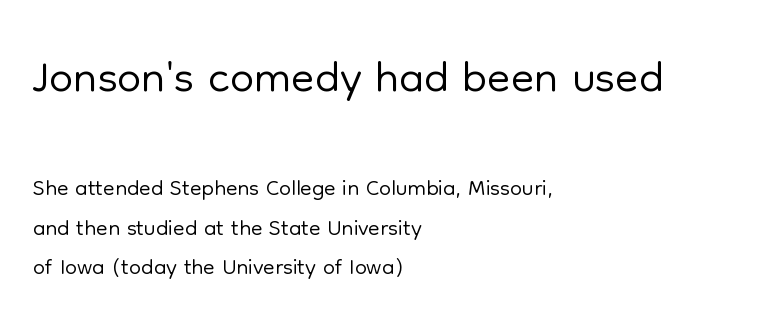
The image shows 68 px light sans-serif type, upright; set left-aligned, line spacing 1.16x, normal letter spacing, not underlined; the first (top) block is 2.0x larger; low stroke contrast and a medium x-height.
